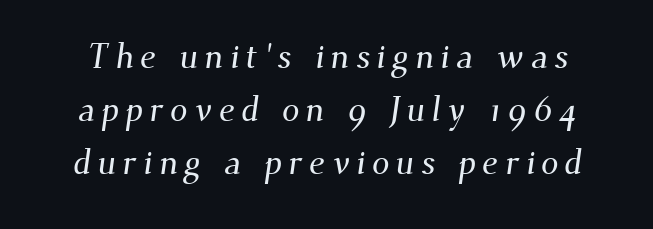
Q: Is the typeface a serif or a sans-serif typeface? A: Serif.
Q: Is the text underlined? A: No.
Q: Is the spacing between lines tight, normal or loose? A: Normal.
Q: Width (condensed, normal, or wide)? A: Normal.
Q: Stroke contrast? A: Medium.
Q: x-height? A: Small.
Q: Monospaced? A: No.
